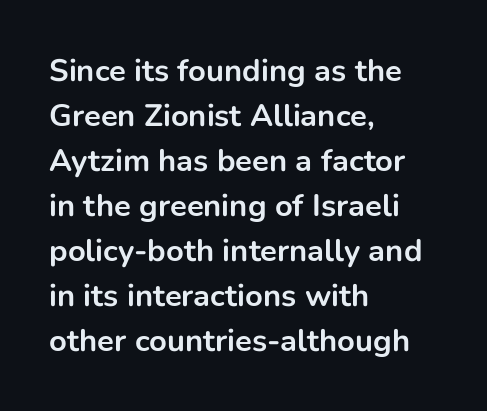
The image shows 31 px bold sans-serif type, upright; set left-aligned, normal line spacing (1.45x), normal letter spacing, not underlined; low stroke contrast and a medium x-height.
